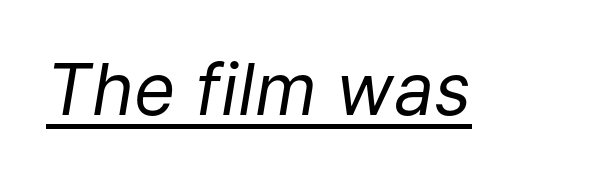
{"italic": "yes", "lean": "right", "slant_degrees": 9, "bold": "no", "weight": "regular", "width": "normal", "stroke_contrast": "low", "x_height": "medium", "monospaced": "no", "underline": "yes", "letter_spacing": "normal", "letter_spacing_em": 0.0, "glyph_px": 71}
